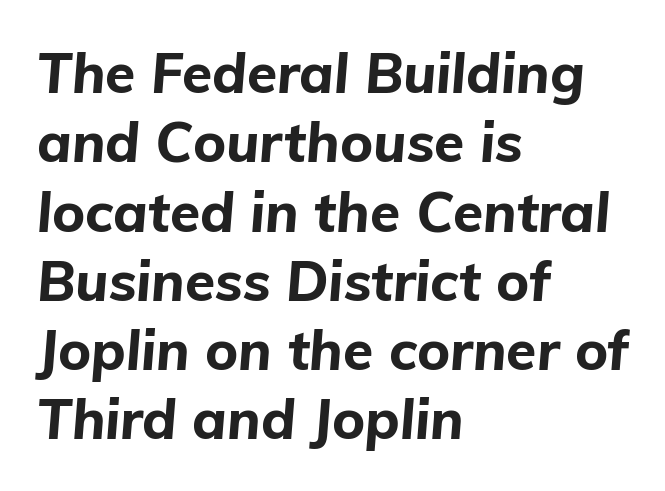
{"italic": "yes", "lean": "right", "slant_degrees": 5, "bold": "yes", "weight": "bold", "width": "normal", "stroke_contrast": "low", "x_height": "medium", "monospaced": "no", "underline": "no", "align": "left", "line_spacing": "normal", "line_spacing_ratio": 1.26, "letter_spacing": "normal", "letter_spacing_em": 0.0, "glyph_px": 55}
